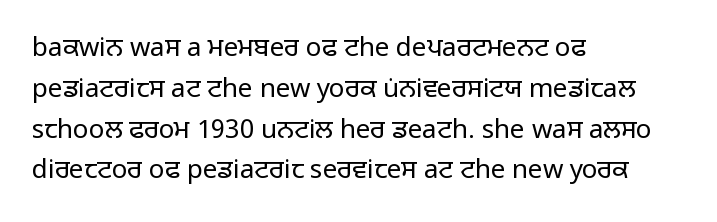
Q: Is the text bold? A: No.
Q: Is the text italic (slanted)? A: No, it is upright.
Q: Is the text underlined? A: No.
Q: How is the paragraph aligned? A: Left-aligned.
Q: Is the spacing between letters normal or unusually wide? A: Normal.
Q: Is the spacing between lines tight, normal or loose? A: Normal.
